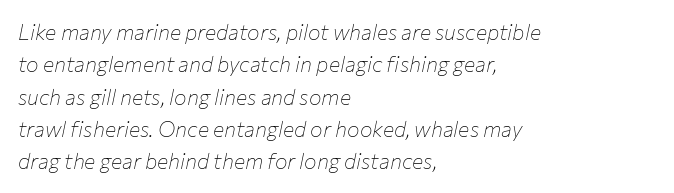
{"italic": "yes", "lean": "right", "slant_degrees": 12, "bold": "no", "underline": "no", "align": "left", "line_spacing": "normal", "line_spacing_ratio": 1.54, "letter_spacing": "normal", "letter_spacing_em": 0.0, "glyph_px": 21}
